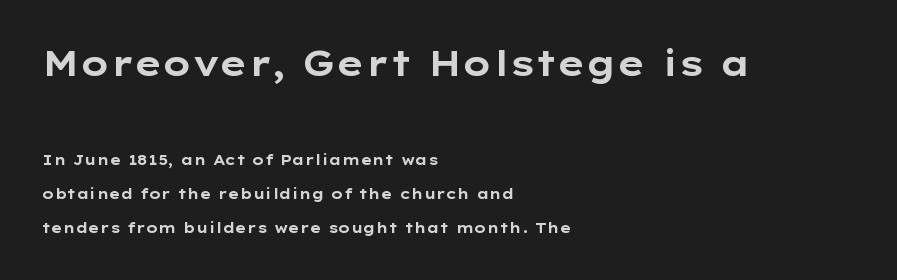
The image shows 34 px bold, wide sans-serif type, upright; set left-aligned, loose line spacing (2.42x), normal letter spacing, not underlined; the first (top) block is 2.43x larger; low stroke contrast and a medium x-height.
